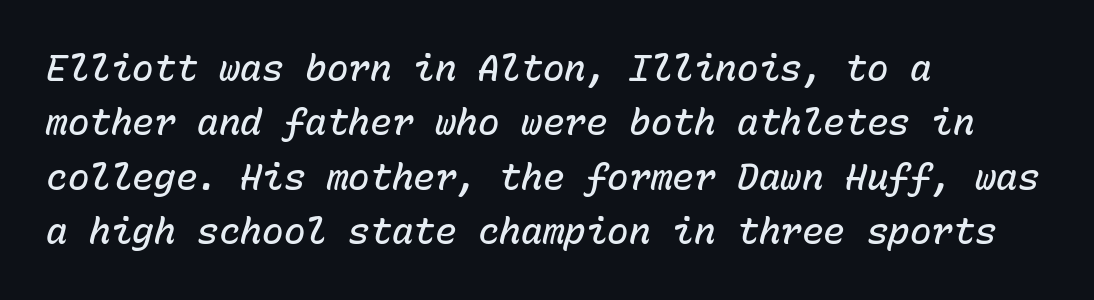
Alignment: flush left. Rendered with sloped, italic letterforms. Descenders are the only things crossing below the line. Every character here occupies the same horizontal width, giving the sample a typewriter-like rhythm. A fair bit of extra ink — the face is semibold, not bold.
